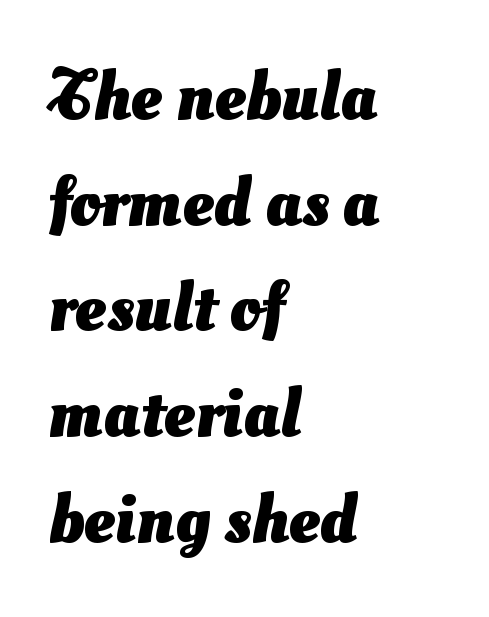
Each new line begins a customary step beneath the previous one. Glyph-to-glyph distance matches everyday printed text. Descender tails drop into unmarked territory. These lines carry a lot of weight — the face is fully bold. The passage is arranged the way most books set body copy — flush left.
